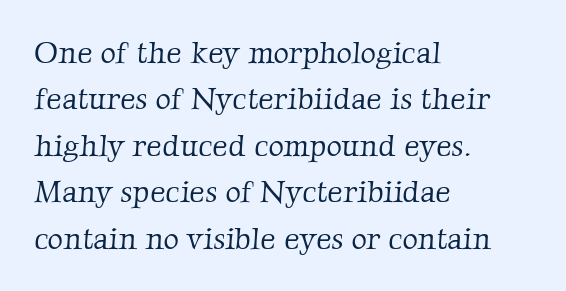
Here the glyphs are tracked normally, forming tight word shapes. The baseline area is clear. Which margin do the lines hug? The left one — the right edge is uneven. Regular leading. The strokes carry an ordinary text weight at most. Here the designer chose a conventional face with non-uniform glyph widths.
